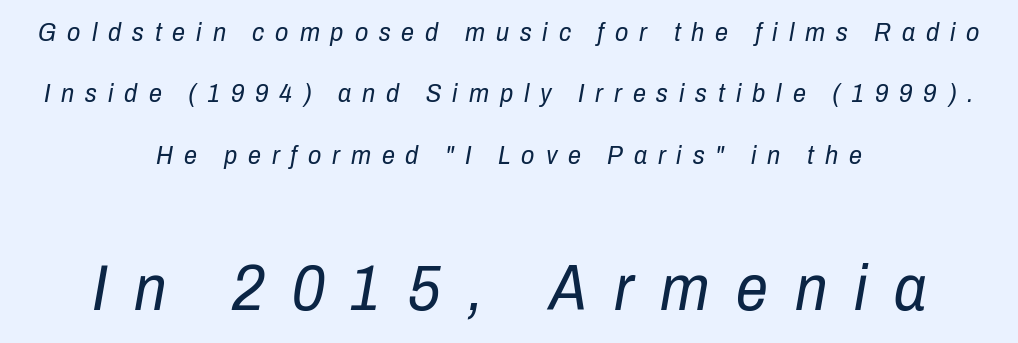
The image shows 64 px regular-weight, condensed type, italic (leaning right); set centered, loose line spacing (2.36x), unusually wide letter spacing (+0.42 em), not underlined; the second (bottom) block is 2.46x larger; low stroke contrast and a medium x-height.
